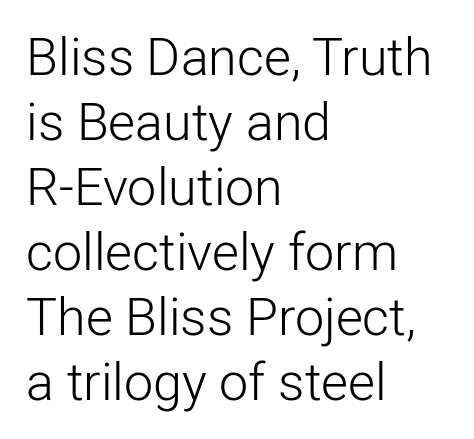
Q: Is the text bold? A: No.
Q: Is the text italic (slanted)? A: No, it is upright.
Q: Is the typeface a serif or a sans-serif typeface? A: Sans-serif.
Q: Is the text underlined? A: No.
Q: How is the paragraph aligned? A: Left-aligned.
Q: Is the spacing between letters normal or unusually wide? A: Normal.
Q: Is the spacing between lines tight, normal or loose? A: Normal.
Q: Width (condensed, normal, or wide)? A: Normal.
Q: Stroke contrast? A: Low.
Q: x-height? A: Medium.
Q: Monospaced? A: No.
